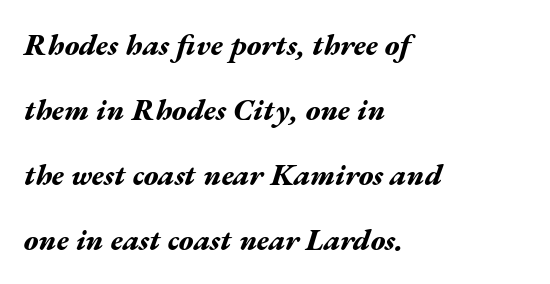
Q: Is the text bold? A: Yes.
Q: Is the text italic (slanted)? A: Yes, it leans right by about 17 degrees.
Q: Is the text underlined? A: No.
Q: How is the paragraph aligned? A: Left-aligned.
Q: Is the spacing between letters normal or unusually wide? A: Normal.
Q: Is the spacing between lines tight, normal or loose? A: Loose.
Q: Width (condensed, normal, or wide)? A: Wide.
Q: Stroke contrast? A: Medium.
Q: x-height? A: Medium.
Q: Monospaced? A: No.
